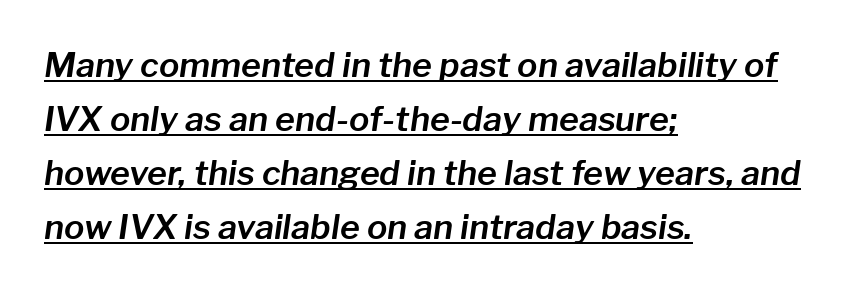
Note the varied advance widths — an 'i' is clearly narrower than an 'm'. Visually the block forms a straight wall on the left and a jagged coastline on the right. Glyph-to-glyph distance matches everyday printed text. This is underlined copy, the kind a proofreader might mark for attention.
